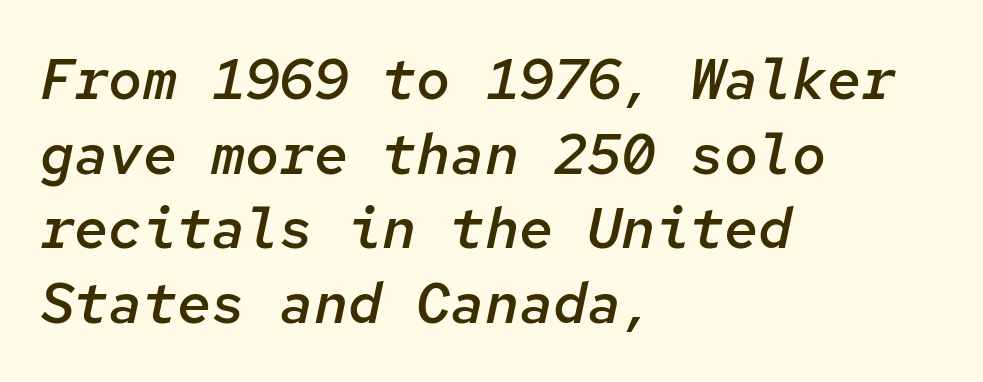
Q: Is the text bold? A: Semi-bold.
Q: Is the text italic (slanted)? A: Yes, it leans right by about 12 degrees.
Q: Is the text underlined? A: No.
Q: How is the paragraph aligned? A: Left-aligned.
Q: Is the spacing between letters normal or unusually wide? A: Normal.
Q: Is the spacing between lines tight, normal or loose? A: Normal.
Q: Width (condensed, normal, or wide)? A: Normal.
Q: Stroke contrast? A: Low.
Q: x-height? A: Medium.
Q: Monospaced? A: Yes.
